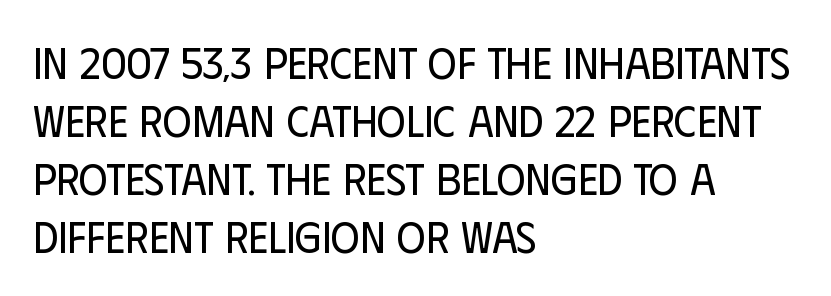
Q: Is the text bold? A: No.
Q: Is the text italic (slanted)? A: No, it is upright.
Q: Is the typeface a serif or a sans-serif typeface? A: Sans-serif.
Q: Is the text underlined? A: No.
Q: How is the paragraph aligned? A: Left-aligned.
Q: Is the spacing between letters normal or unusually wide? A: Normal.
Q: Is the spacing between lines tight, normal or loose? A: Normal.
Q: Width (condensed, normal, or wide)? A: Condensed.
Q: Stroke contrast? A: Low.
Q: x-height? A: Large.
Q: Monospaced? A: No.
